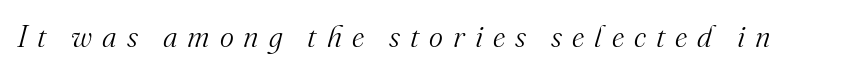
In terms of letterform style, serifs are clearly present. Each stroke keeps to a modest, everyday thickness or less. These lines were composed using italics. A typesetter would call this proportional, since set widths differ per character. Words appear elongated and porous because spacing is wide. Glance below the letters and you will spot only blank space.
